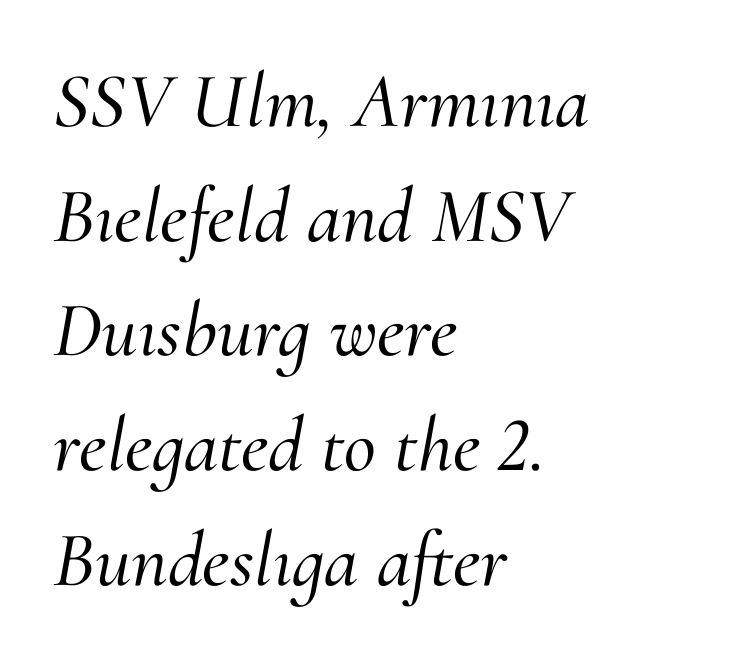
Q: Is the text italic (slanted)? A: Yes, it leans right by about 10 degrees.
Q: Is the typeface a serif or a sans-serif typeface? A: Serif.
Q: Is the text underlined? A: No.
Q: How is the paragraph aligned? A: Left-aligned.
Q: Is the spacing between letters normal or unusually wide? A: Normal.
Q: Is the spacing between lines tight, normal or loose? A: Normal.
Q: Width (condensed, normal, or wide)? A: Normal.
Q: Stroke contrast? A: Medium.
Q: x-height? A: Small.
Q: Monospaced? A: No.
